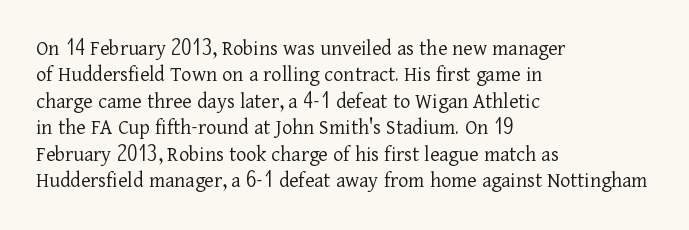
Q: Is the text bold? A: No.
Q: Is the text italic (slanted)? A: No, it is upright.
Q: Is the text underlined? A: No.
Q: How is the paragraph aligned? A: Left-aligned.
Q: Is the spacing between letters normal or unusually wide? A: Normal.
